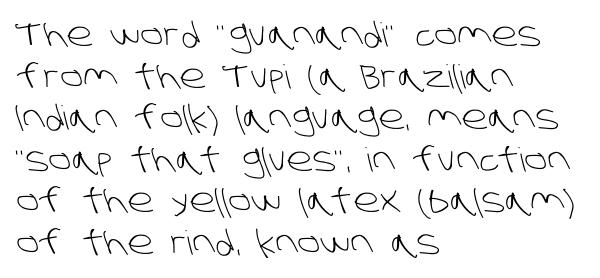
{"serif": "no", "bold": "no", "weight": "light", "width": "normal", "stroke_contrast": "low", "x_height": "large", "monospaced": "no", "underline": "no", "align": "left", "line_spacing": "normal", "line_spacing_ratio": 1.26, "letter_spacing": "normal", "letter_spacing_em": 0.0, "glyph_px": 33}
